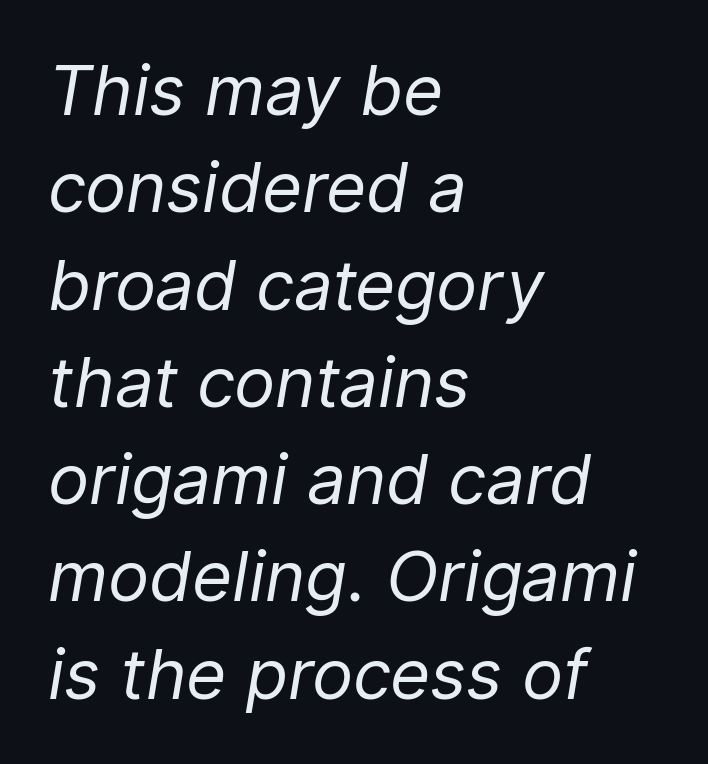
The image shows 69 px regular-weight type, italic (leaning right); set left-aligned, normal line spacing (1.41x), normal letter spacing, not underlined; low stroke contrast and a medium x-height.
